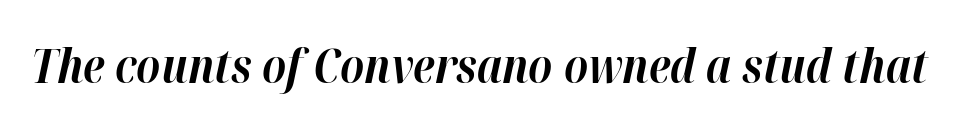
{"italic": "yes", "lean": "right", "slant_degrees": 12, "bold": "yes", "weight": "bold", "width": "normal", "stroke_contrast": "high", "x_height": "medium", "monospaced": "no", "underline": "no", "letter_spacing": "normal", "letter_spacing_em": 0.0, "glyph_px": 48}
